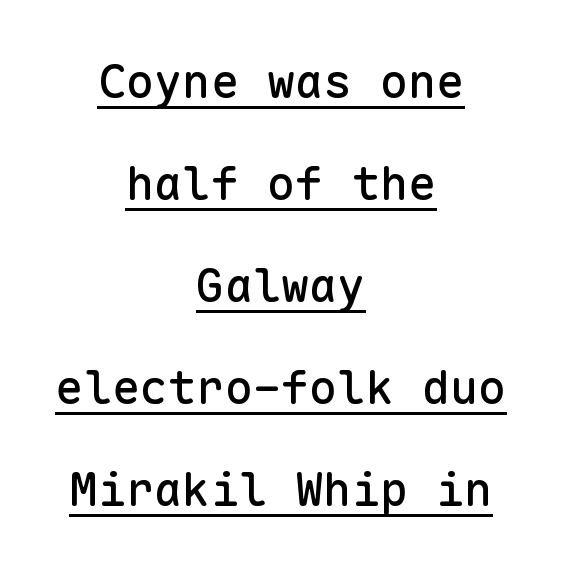
Short and long lines alike share a common midpoint. Is there much room between lines? Yes — plenty of vertical air separates them. Grotesque or geometric, the face here clearly has no serifs. Check the space under the baseline: a stroke is drawn there. The type is set solid horizontally, with unmodified tracking. Posture: vertical.
